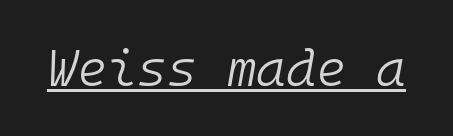
{"italic": "yes", "lean": "right", "slant_degrees": 10, "bold": "no", "weight": "light", "width": "normal", "stroke_contrast": "low", "x_height": "medium", "monospaced": "yes", "underline": "yes", "letter_spacing": "normal", "letter_spacing_em": 0.0, "glyph_px": 51}
